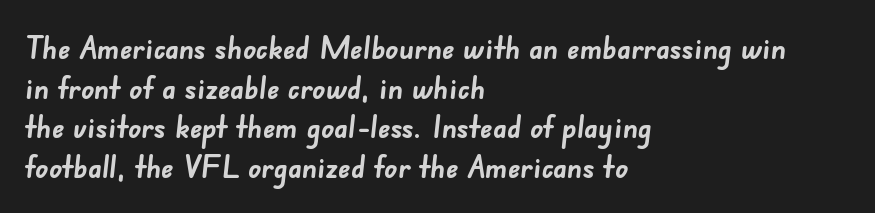
A full-strength bold gives these letters their thick strokes. The passage shown is typeset with a sans-serif family. Layout note: lines flush left. The rendering uses natural spacing where letterforms have individual widths. Compared with typical body copy, the letter spacing here is the same.
